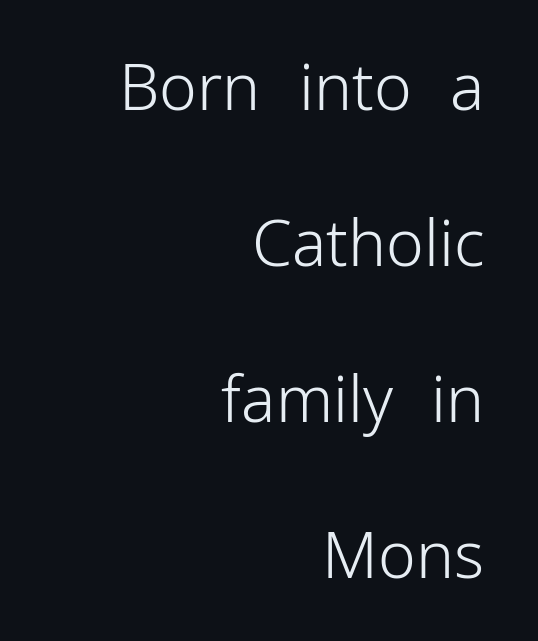
The image shows 64 px light sans-serif type, upright; set right-aligned, loose line spacing (2.44x), normal letter spacing, not underlined; low stroke contrast and a medium x-height.
